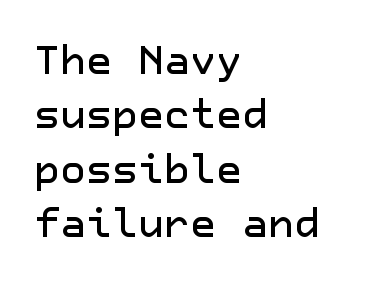
{"serif": "no", "italic": "no", "width": "normal", "stroke_contrast": "low", "x_height": "medium", "underline": "no", "align": "left", "line_spacing": "normal", "line_spacing_ratio": 1.36, "letter_spacing": "normal", "letter_spacing_em": 0.0, "glyph_px": 40}
